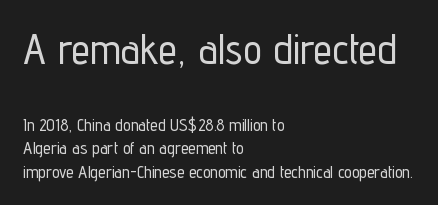
Looks like regular typesetting: each glyph gets only the width it needs. What's the leading like? Ordinary, nothing unusual. Posture: straight, roman, zero tilt. Spacing between characters is what you'd get straight out of the box. Type size steps down from the first block to the second. Horizontally, the lines are justified to the leading edge only.
